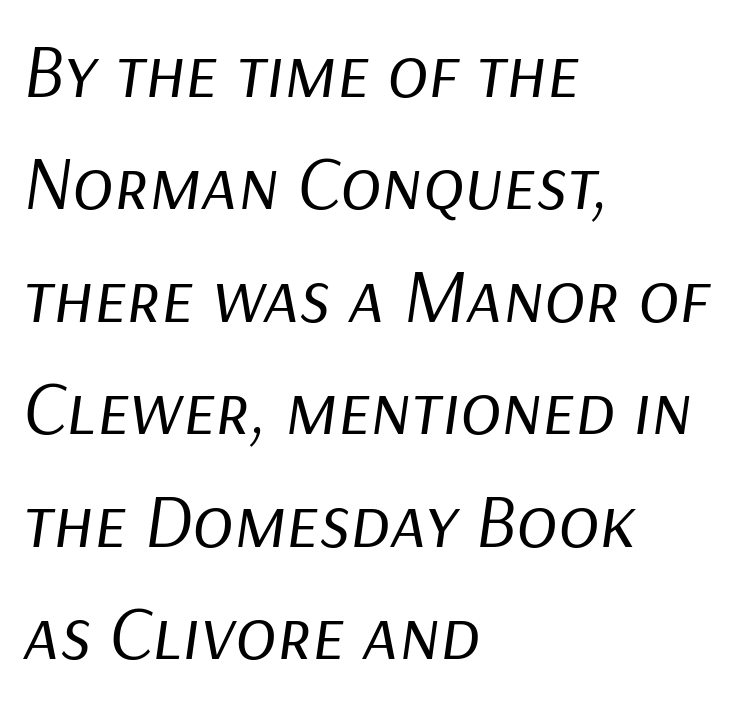
The image shows 76 px regular-weight type, italic (leaning right); set left-aligned, normal line spacing (1.48x), normal letter spacing, not underlined; low stroke contrast and a medium x-height.
